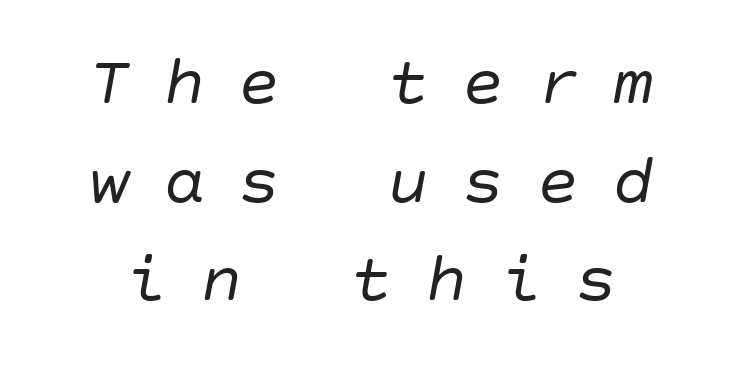
These glyphs show unthickened strokes, regular width or finer. Students, observe: this is what conventionally led text looks like. Characters are canted at an angle relative to the baseline's perpendicular. These lines have a slow, spaced-out rhythm from letter to letter. The space directly below the letters is spotless.
